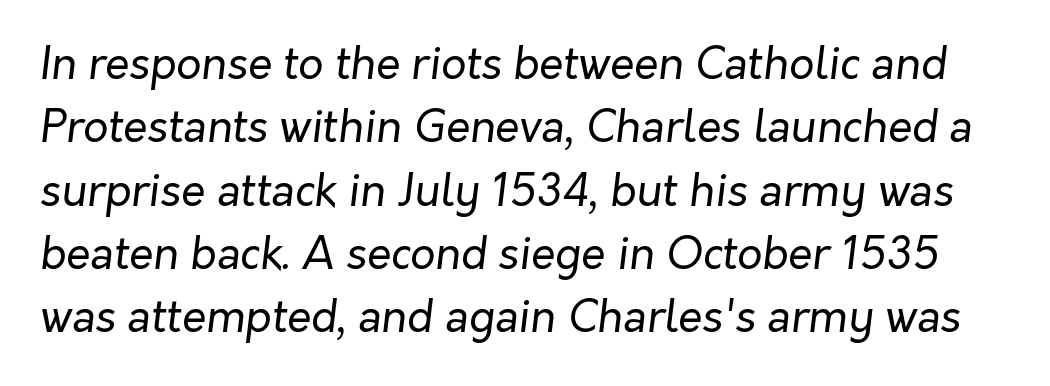
Q: Is the text bold? A: No.
Q: Is the text italic (slanted)? A: Yes, it leans right by about 7 degrees.
Q: Is the text underlined? A: No.
Q: Is the spacing between letters normal or unusually wide? A: Normal.
Q: Is the spacing between lines tight, normal or loose? A: Normal.
Q: Width (condensed, normal, or wide)? A: Normal.
Q: Stroke contrast? A: Low.
Q: x-height? A: Medium.
Q: Monospaced? A: No.
